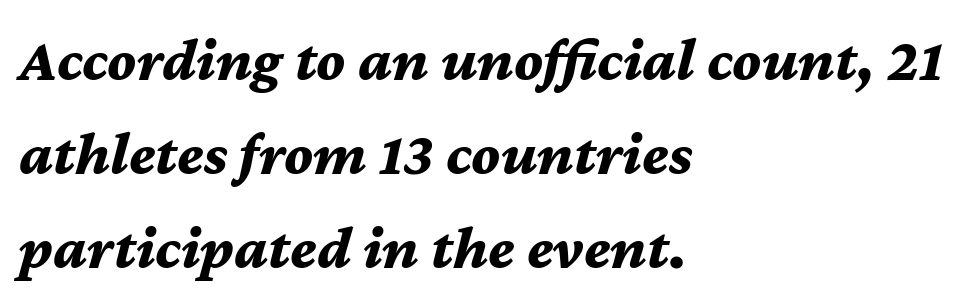
Q: Is the text bold? A: Yes.
Q: Is the text italic (slanted)? A: Yes, it leans right by about 12 degrees.
Q: Is the text underlined? A: No.
Q: How is the paragraph aligned? A: Left-aligned.
Q: Is the spacing between letters normal or unusually wide? A: Normal.
Q: Is the spacing between lines tight, normal or loose? A: Normal.
Q: Width (condensed, normal, or wide)? A: Normal.
Q: Stroke contrast? A: Medium.
Q: x-height? A: Medium.
Q: Monospaced? A: No.
